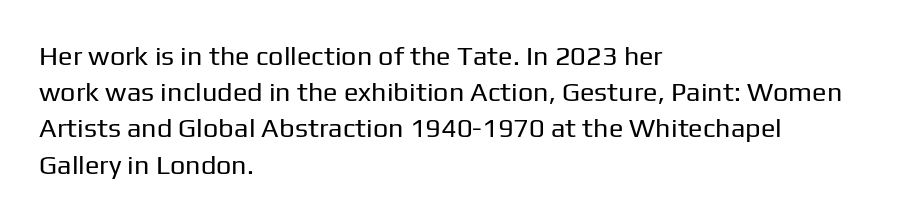
{"italic": "no", "bold": "no", "underline": "no", "align": "left", "line_spacing": "normal", "line_spacing_ratio": 1.34, "letter_spacing": "normal", "letter_spacing_em": 0.0, "glyph_px": 27}
